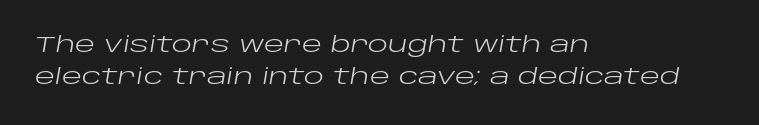
Q: Is the text bold? A: No.
Q: Is the text italic (slanted)? A: Yes, it leans right by about 10 degrees.
Q: Is the text underlined? A: No.
Q: How is the paragraph aligned? A: Left-aligned.
Q: Is the spacing between letters normal or unusually wide? A: Normal.
Q: Is the spacing between lines tight, normal or loose? A: Normal.
